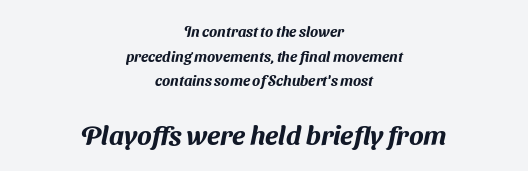
The letterforms sit shoulder to shoulder at normal distance. The glyphs are unaccompanied by any horizontal stroke below them. Regular leading. Is the block centered? Yes — each line is placed symmetrically about the middle. Which of the two is more prominent by size? The second, at the bottom.
